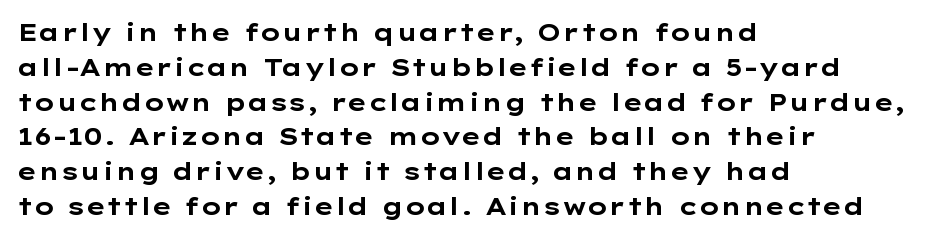
Q: Is the text bold? A: Yes.
Q: Is the text italic (slanted)? A: No, it is upright.
Q: Is the text underlined? A: No.
Q: How is the paragraph aligned? A: Left-aligned.
Q: Is the spacing between letters normal or unusually wide? A: Normal.
Q: Is the spacing between lines tight, normal or loose? A: Normal.
